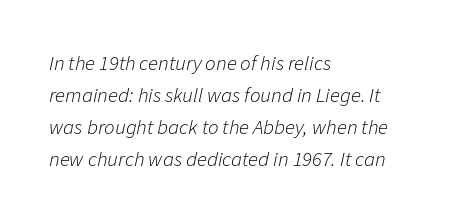
Q: Is the text bold? A: No.
Q: Is the text italic (slanted)? A: Yes, it leans right by about 11 degrees.
Q: Is the text underlined? A: No.
Q: How is the paragraph aligned? A: Left-aligned.
Q: Is the spacing between letters normal or unusually wide? A: Normal.
Q: Is the spacing between lines tight, normal or loose? A: Normal.
